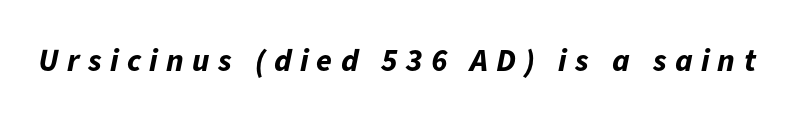
Q: Is the text bold? A: Yes.
Q: Is the text italic (slanted)? A: Yes, it leans right by about 11 degrees.
Q: Is the text underlined? A: No.
Q: Is the spacing between letters normal or unusually wide? A: Unusually wide.
Q: Width (condensed, normal, or wide)? A: Normal.
Q: Stroke contrast? A: Low.
Q: x-height? A: Medium.
Q: Monospaced? A: No.
